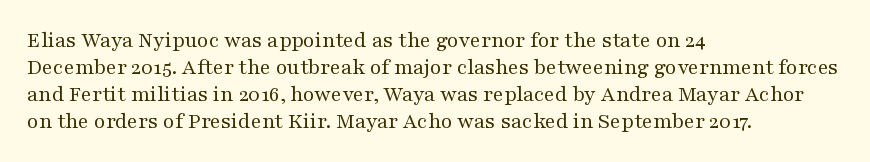
Honestly, the letter spacing is just normal — you wouldn't notice it. A student would call this left alignment; a typographer would say flush left, rag right. The font sits on the lighter half of the weight spectrum, regular included. Just letters on the line, the space beneath them empty.
